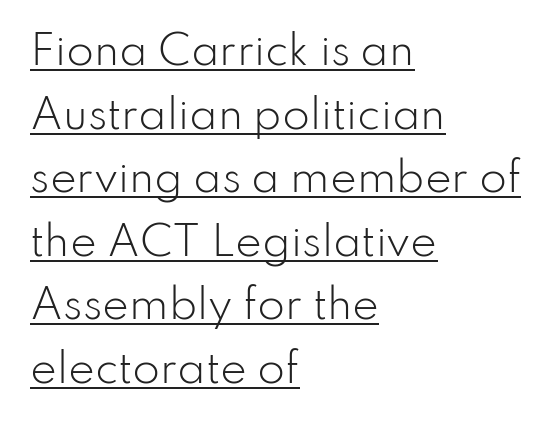
{"serif": "no", "italic": "no", "bold": "no", "weight": "light", "width": "normal", "stroke_contrast": "low", "x_height": "small", "monospaced": "no", "underline": "yes", "align": "left", "line_spacing": "normal", "line_spacing_ratio": 1.59, "letter_spacing": "normal", "letter_spacing_em": 0.0, "glyph_px": 40}
